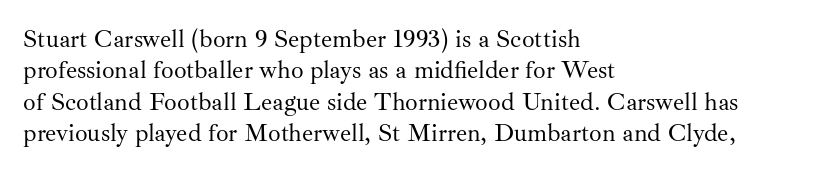
Q: Is the text bold? A: No.
Q: Is the text italic (slanted)? A: No, it is upright.
Q: Is the text underlined? A: No.
Q: How is the paragraph aligned? A: Left-aligned.
Q: Is the spacing between letters normal or unusually wide? A: Normal.
Q: Is the spacing between lines tight, normal or loose? A: Normal.
